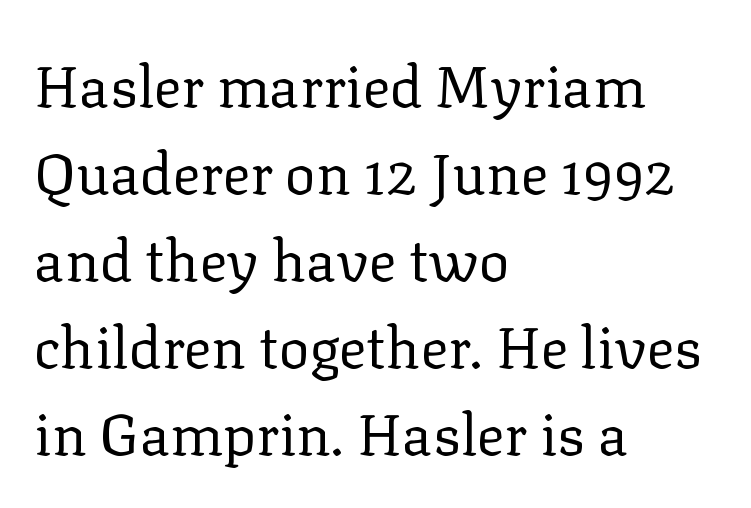
Q: Is the text bold? A: No.
Q: Is the text italic (slanted)? A: No, it is upright.
Q: Is the typeface a serif or a sans-serif typeface? A: Serif.
Q: Is the text underlined? A: No.
Q: How is the paragraph aligned? A: Left-aligned.
Q: Is the spacing between letters normal or unusually wide? A: Normal.
Q: Is the spacing between lines tight, normal or loose? A: Normal.
Q: Width (condensed, normal, or wide)? A: Normal.
Q: Stroke contrast? A: Low.
Q: x-height? A: Medium.
Q: Monospaced? A: No.
